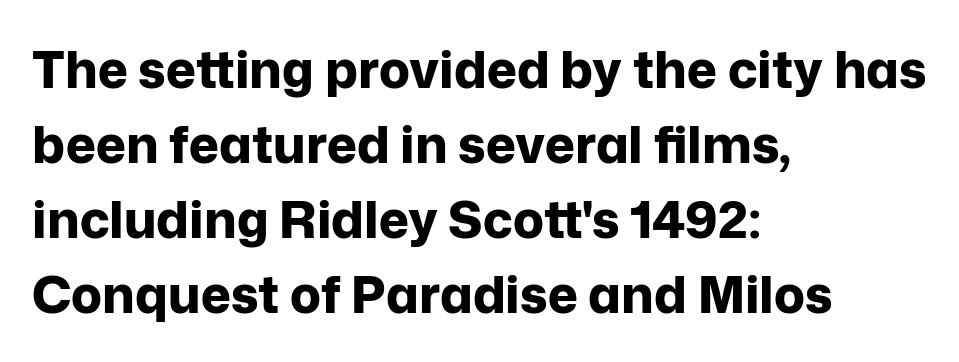
{"serif": "no", "italic": "no", "bold": "yes", "weight": "bold", "width": "normal", "stroke_contrast": "low", "x_height": "medium", "monospaced": "no", "underline": "no", "align": "left", "line_spacing": "normal", "line_spacing_ratio": 1.47, "letter_spacing": "normal", "letter_spacing_em": 0.0, "glyph_px": 51}
